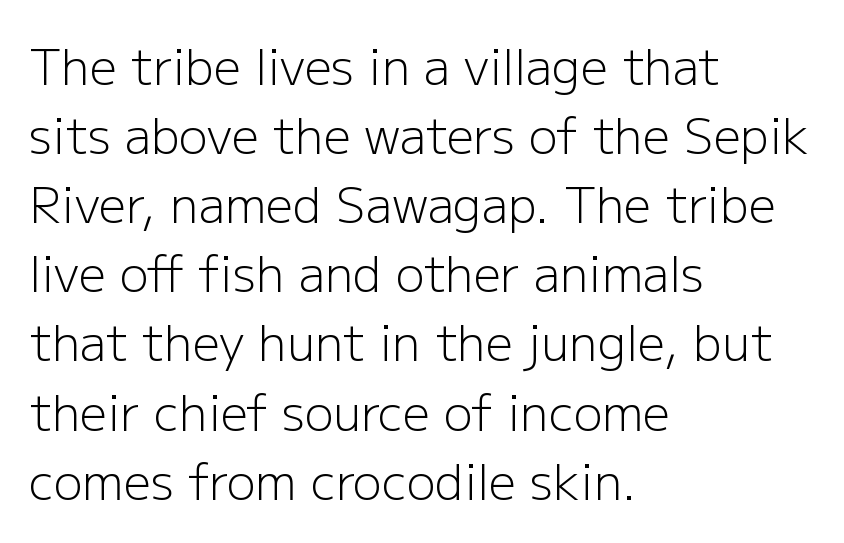
Each line starts at the same left margin while the right side varies. Do the characters align in a grid? No, the font is proportional. Honestly, the row spacing looks completely unremarkable. The letters stand upright; this is a roman face. Bare-footed words on every line. Compared with typical body copy, the letter spacing here is the same.
